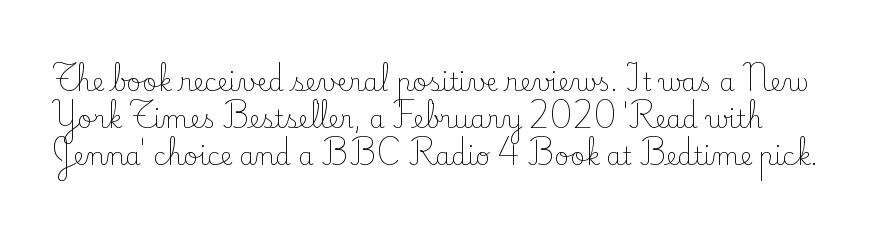
Q: Is the text bold? A: No.
Q: Is the text italic (slanted)? A: No, it is upright.
Q: Is the text underlined? A: No.
Q: Is the spacing between letters normal or unusually wide? A: Normal.
Q: Is the spacing between lines tight, normal or loose? A: Normal.
